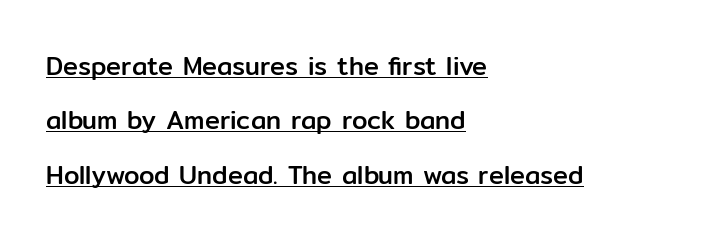
{"italic": "no", "underline": "yes", "align": "left", "line_spacing": "loose", "line_spacing_ratio": 2.18, "letter_spacing": "normal", "letter_spacing_em": 0.0, "glyph_px": 25}
